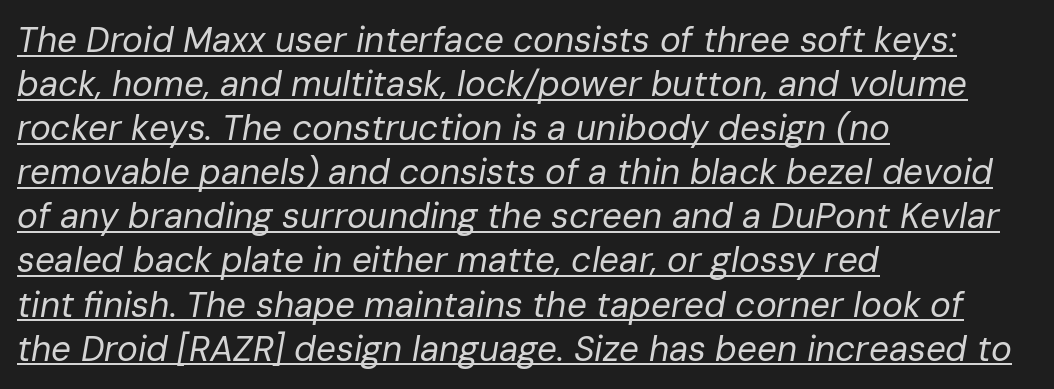
Q: Is the text bold? A: No.
Q: Is the text italic (slanted)? A: Yes, it leans right by about 10 degrees.
Q: Is the text underlined? A: Yes.
Q: How is the paragraph aligned? A: Left-aligned.
Q: Is the spacing between letters normal or unusually wide? A: Normal.
Q: Is the spacing between lines tight, normal or loose? A: Normal.
Q: Width (condensed, normal, or wide)? A: Normal.
Q: Stroke contrast? A: Low.
Q: x-height? A: Medium.
Q: Monospaced? A: No.
